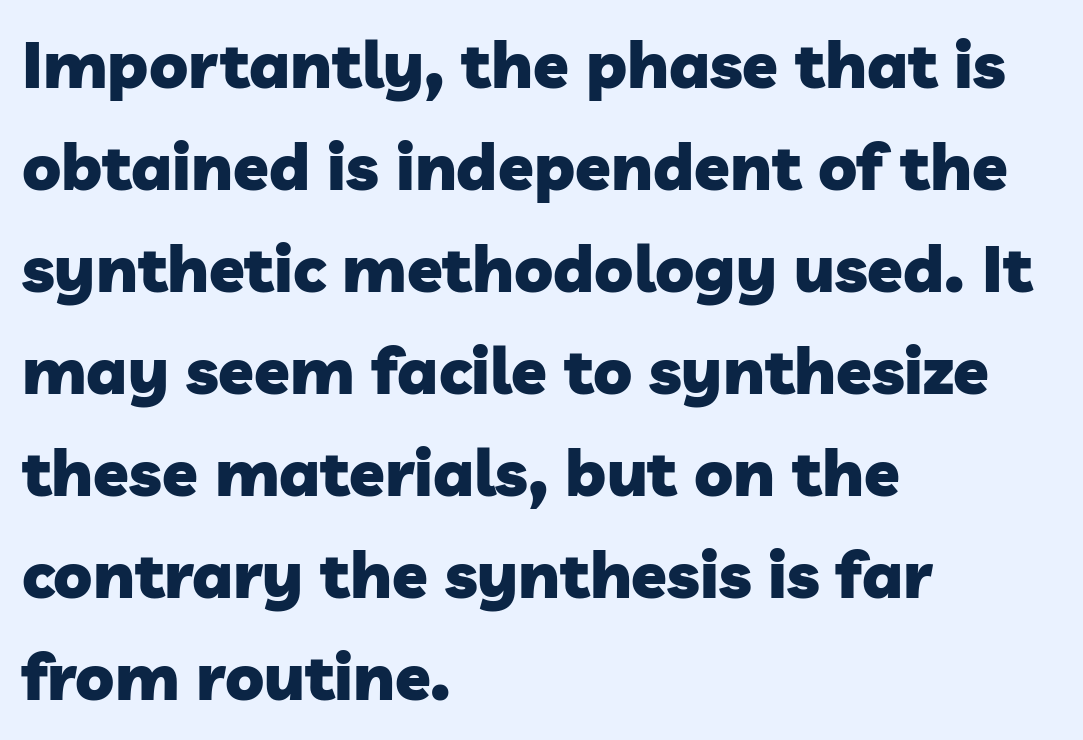
{"serif": "no", "bold": "yes", "weight": "heavy", "width": "normal", "stroke_contrast": "low", "x_height": "medium", "monospaced": "no", "underline": "no", "align": "left", "line_spacing": "normal", "line_spacing_ratio": 1.57, "letter_spacing": "normal", "letter_spacing_em": 0.0, "glyph_px": 65}
